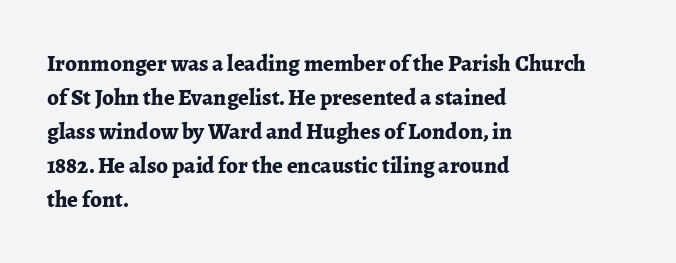
The image shows 23 px bold type, upright; set left-aligned, normal line spacing (1.48x), normal letter spacing, not underlined.
